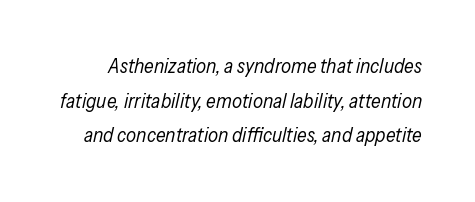
{"italic": "yes", "lean": "right", "slant_degrees": 13, "bold": "no", "underline": "no", "line_spacing_ratio": 1.73, "letter_spacing": "normal", "letter_spacing_em": 0.0, "glyph_px": 20}
